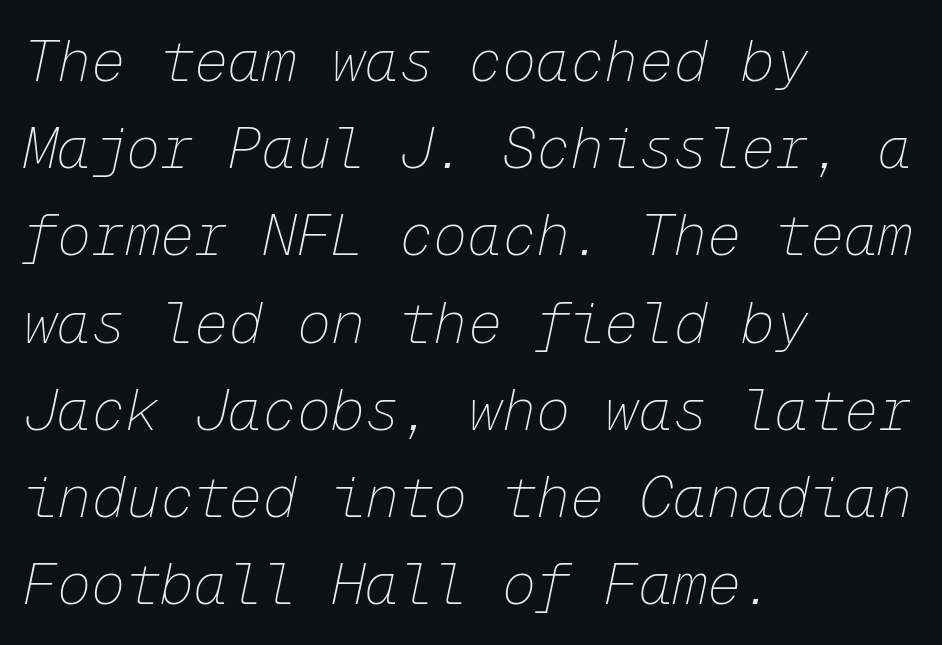
Q: Is the text bold? A: No.
Q: Is the text italic (slanted)? A: Yes, it leans right by about 12 degrees.
Q: Is the text underlined? A: No.
Q: How is the paragraph aligned? A: Left-aligned.
Q: Is the spacing between letters normal or unusually wide? A: Normal.
Q: Is the spacing between lines tight, normal or loose? A: Normal.
Q: Width (condensed, normal, or wide)? A: Normal.
Q: Stroke contrast? A: Low.
Q: x-height? A: Medium.
Q: Monospaced? A: Yes.
